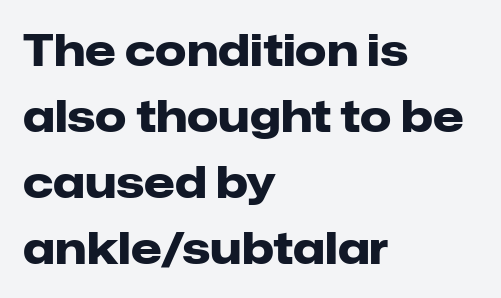
The image shows 44 px heavy sans-serif type, upright; set left-aligned, normal line spacing (1.5x), normal letter spacing, not underlined; low stroke contrast and a medium x-height.
